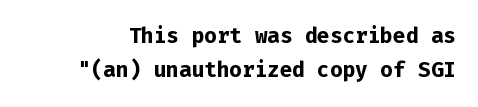
{"italic": "no", "bold": "yes", "underline": "no", "line_spacing": "normal", "line_spacing_ratio": 1.62, "letter_spacing": "normal", "letter_spacing_em": 0.0, "glyph_px": 21}
